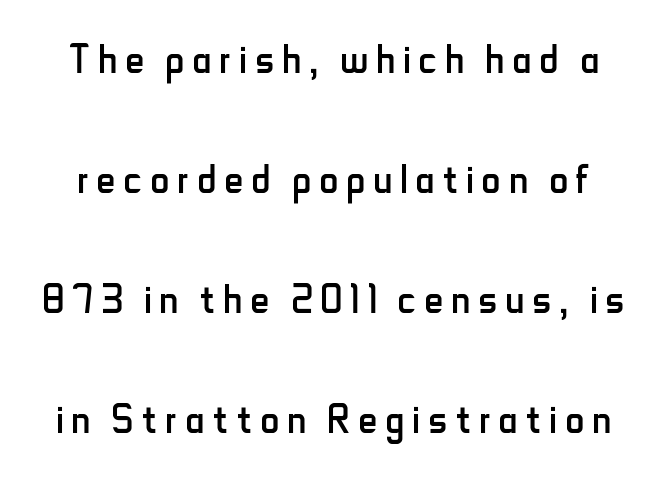
{"serif": "no", "italic": "no", "bold": "no", "weight": "regular", "width": "condensed", "stroke_contrast": "low", "x_height": "small", "monospaced": "no", "underline": "no", "line_spacing": "loose", "line_spacing_ratio": 2.31, "glyph_px": 52}
